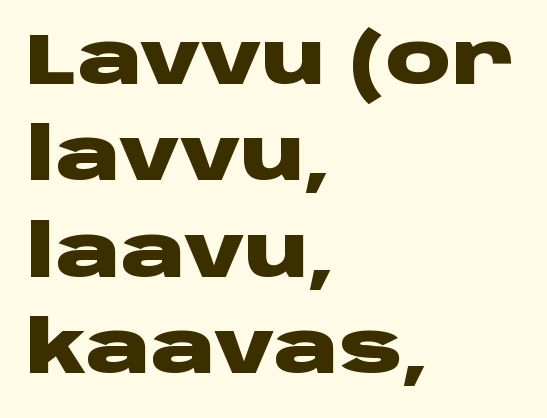
{"serif": "no", "italic": "no", "bold": "yes", "weight": "heavy", "width": "wide", "stroke_contrast": "low", "x_height": "large", "monospaced": "no", "underline": "no", "align": "left", "line_spacing": "normal", "line_spacing_ratio": 1.34, "letter_spacing": "normal", "letter_spacing_em": 0.0, "glyph_px": 72}
